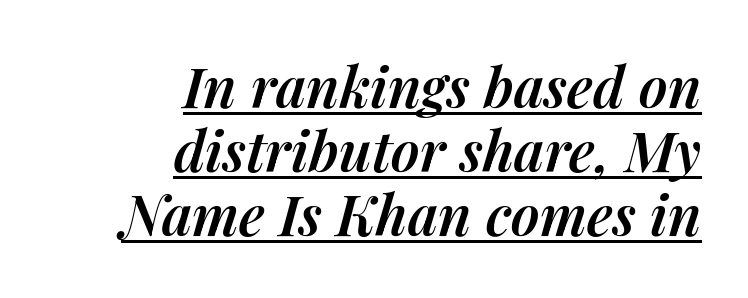
The rendering applies a slant to the glyphs. Inter-character spacing is left at the font's built-in metrics. A continuous stroke trails under the words, as in a hyperlink. Heft: intermediate — a semibold.
